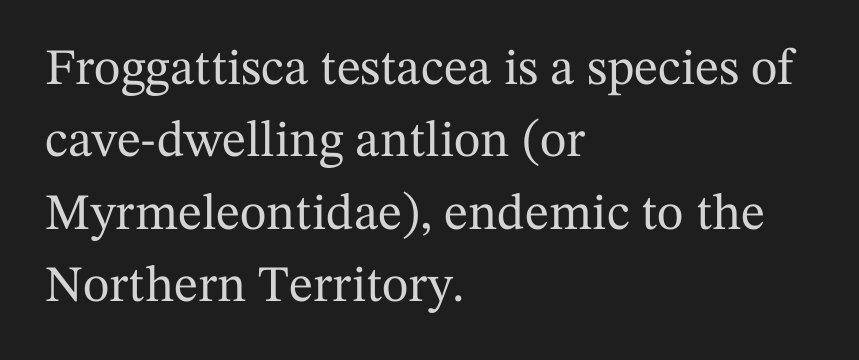
Is this a sans? No — the strokes have serifs. Horizontally, the lines are justified to the leading edge only. Quick note: not italic, upright. What stands out about the letter spacing? Nothing — it is the standard amount. These lines are rendered in a variable-pitch font.
